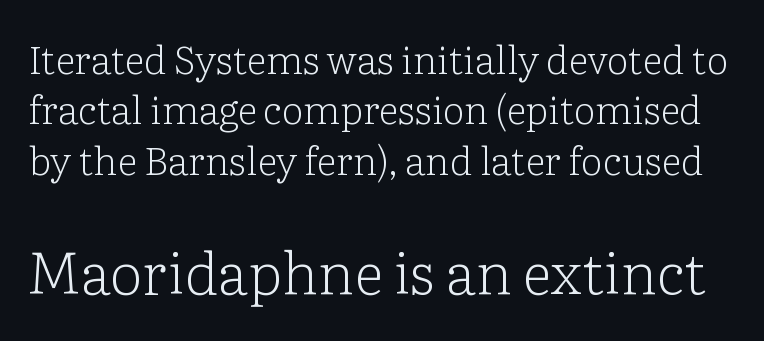
{"serif": "yes", "italic": "no", "bold": "no", "weight": "light", "width": "normal", "stroke_contrast": "low", "x_height": "medium", "monospaced": "no", "underline": "no", "line_spacing": "normal", "line_spacing_ratio": 1.29, "letter_spacing": "normal", "letter_spacing_em": 0.0, "larger_block": "second", "size_ratio": 1.49, "glyph_px": 58}
